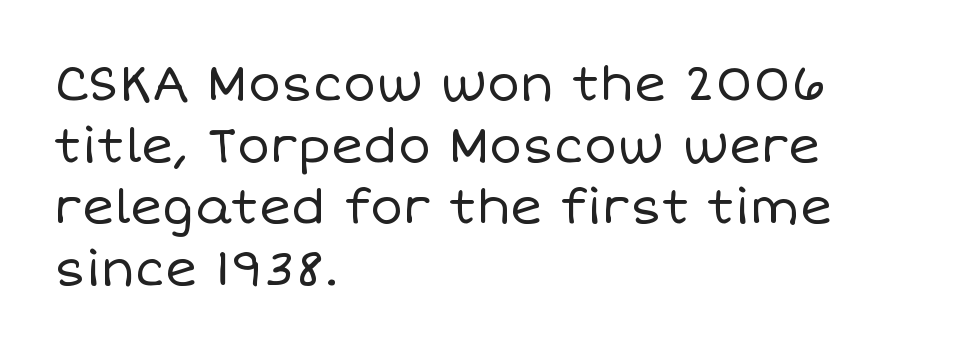
Q: Is the text bold? A: No.
Q: Is the text italic (slanted)? A: No, it is upright.
Q: Is the text underlined? A: No.
Q: How is the paragraph aligned? A: Left-aligned.
Q: Is the spacing between letters normal or unusually wide? A: Normal.
Q: Is the spacing between lines tight, normal or loose? A: Normal.
Q: Width (condensed, normal, or wide)? A: Normal.
Q: Stroke contrast? A: Low.
Q: x-height? A: Large.
Q: Monospaced? A: No.
